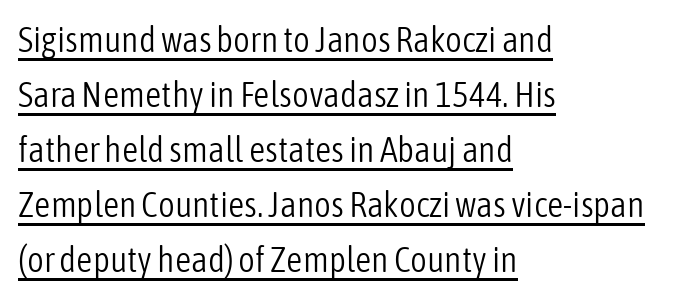
Q: Is the text bold? A: No.
Q: Is the text italic (slanted)? A: No, it is upright.
Q: Is the typeface a serif or a sans-serif typeface? A: Sans-serif.
Q: Is the text underlined? A: Yes.
Q: How is the paragraph aligned? A: Left-aligned.
Q: Is the spacing between letters normal or unusually wide? A: Normal.
Q: Is the spacing between lines tight, normal or loose? A: Normal.
Q: Width (condensed, normal, or wide)? A: Condensed.
Q: Stroke contrast? A: Low.
Q: x-height? A: Medium.
Q: Monospaced? A: No.
